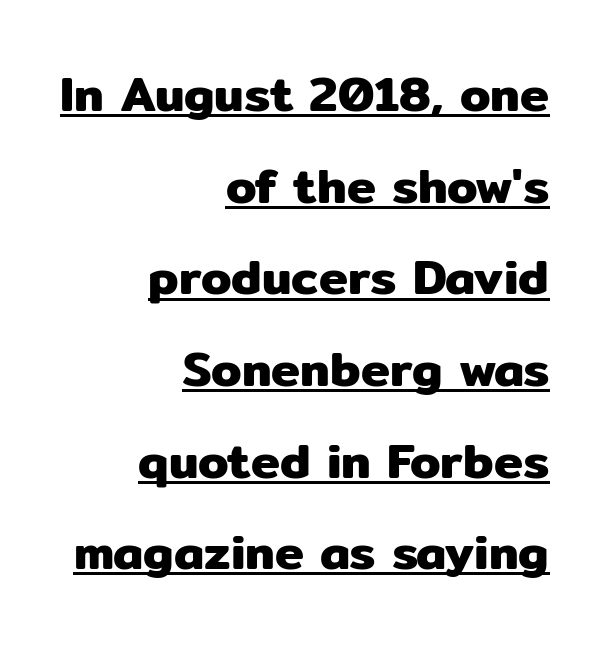
Inter-character spacing is left at the font's built-in metrics. Notice how a bar underscores the lettering throughout. Do the letters lean? They stand straight. Here the designer chose a conventional face with non-uniform glyph widths. Notice how the passage keeps a crisp vertical edge on the right only.
